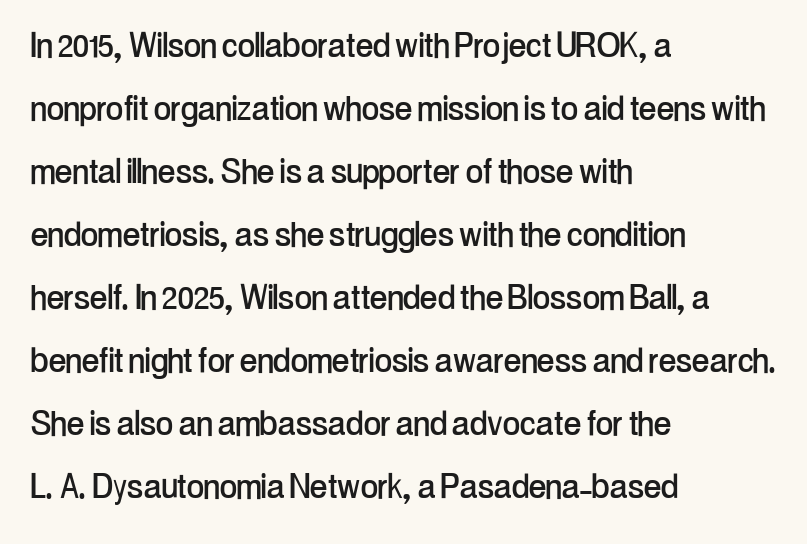
Looks like regular typesetting: each glyph gets only the width it needs. Unmarked baselines from the first word to the last. Where is the straight margin? On the left. Regarding leading, the lines here are spaced in the standard way.
